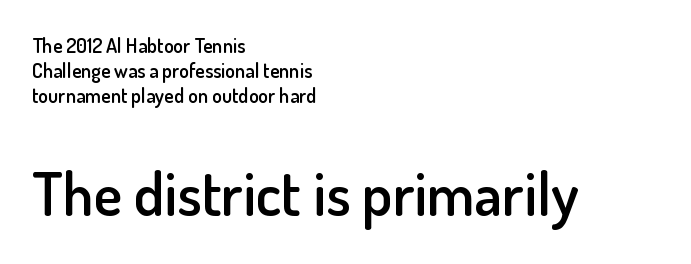
The image shows 60 px semibold sans-serif type, upright; set left-aligned, line spacing 1.24x, normal letter spacing, not underlined; the second (bottom) block is 3.0x larger; low stroke contrast and a small x-height.
